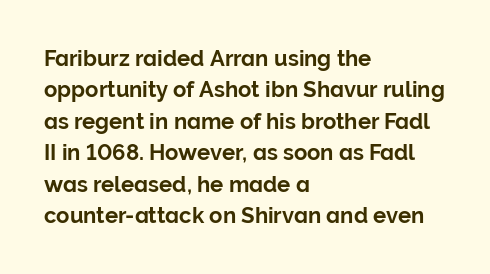
Q: Is the text italic (slanted)? A: No, it is upright.
Q: Is the text underlined? A: No.
Q: How is the paragraph aligned? A: Left-aligned.
Q: Is the spacing between letters normal or unusually wide? A: Normal.
Q: Is the spacing between lines tight, normal or loose? A: Normal.
